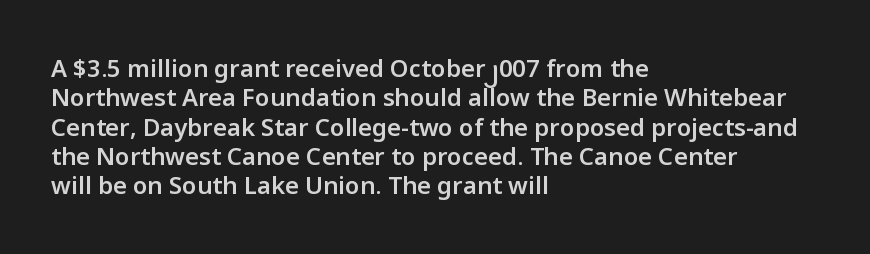
{"italic": "no", "bold": "semi", "underline": "no", "align": "left", "line_spacing_ratio": 1.22, "letter_spacing": "normal", "letter_spacing_em": 0.0, "glyph_px": 24}
